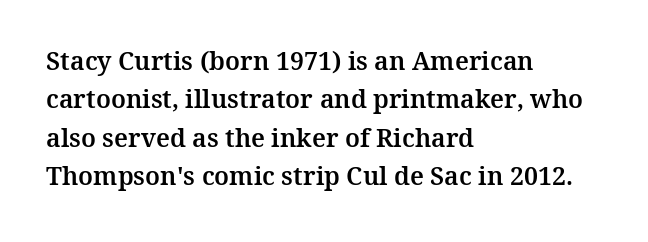
These lines stack with their left ends in a neat column. This is the regular roman posture of the typeface. Leading matches the norm, producing a regular column. No extra tracking has been applied to these lines. Type without underlining.
